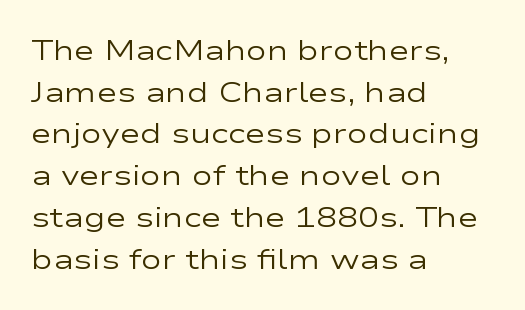
Q: Is the text bold? A: No.
Q: Is the text italic (slanted)? A: No, it is upright.
Q: Is the typeface a serif or a sans-serif typeface? A: Sans-serif.
Q: Is the text underlined? A: No.
Q: How is the paragraph aligned? A: Left-aligned.
Q: Is the spacing between letters normal or unusually wide? A: Normal.
Q: Is the spacing between lines tight, normal or loose? A: Normal.
Q: Width (condensed, normal, or wide)? A: Wide.
Q: Stroke contrast? A: Low.
Q: x-height? A: Medium.
Q: Monospaced? A: No.
